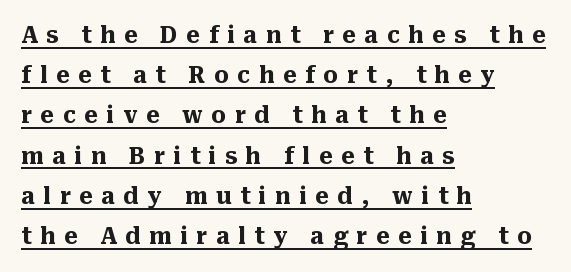
A typographer would call this underscored text. Pretty heavy lettering here — definitely bold. Students, note that the glyphs here are deliberately spaced far apart. The compositor pushed each line to the left boundary. The specimen reads as upright at a glance.
